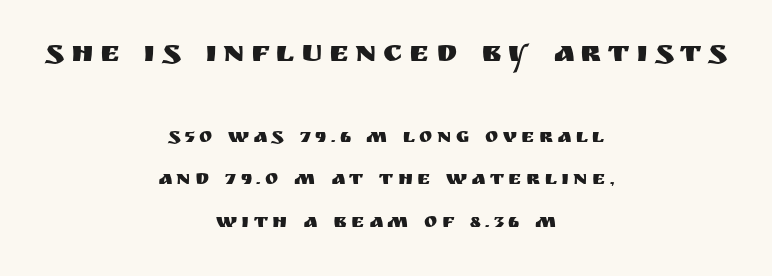
The image shows 30 px sans-serif type, upright; set centered, loose line spacing (2.13x), unusually wide letter spacing (+0.22 em), not underlined; the first (top) block is 1.5x larger; medium stroke contrast and a large x-height.
